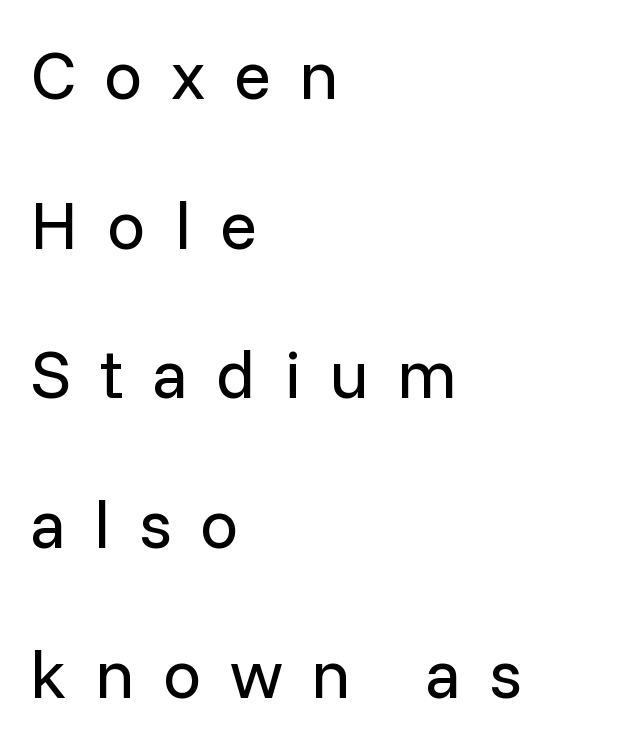
Does the leading feel generous? Absolutely, it's lavish. What stands out about the letter spacing? Its width — letters are far apart. Italic? Not at all — the glyphs are vertical. Spacing verdict: proportional, widths tailored to each character.
